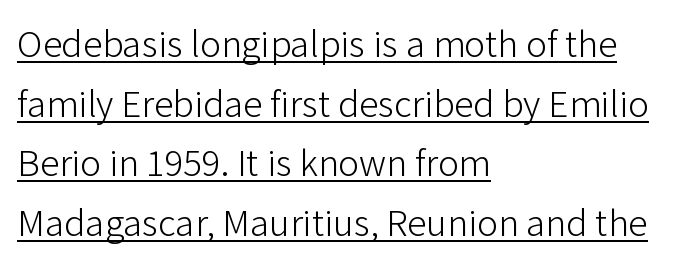
The image shows 39 px light sans-serif type, upright; set left-aligned, normal line spacing (1.53x), normal letter spacing, underlined; low stroke contrast and a medium x-height.
